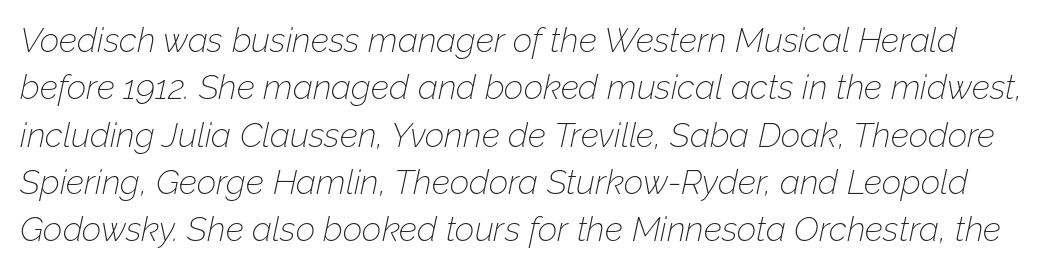
Q: Is the text bold? A: No.
Q: Is the text italic (slanted)? A: Yes, it leans right by about 12 degrees.
Q: Is the text underlined? A: No.
Q: Is the spacing between letters normal or unusually wide? A: Normal.
Q: Is the spacing between lines tight, normal or loose? A: Normal.
Q: Width (condensed, normal, or wide)? A: Normal.
Q: Stroke contrast? A: Low.
Q: x-height? A: Medium.
Q: Monospaced? A: No.
